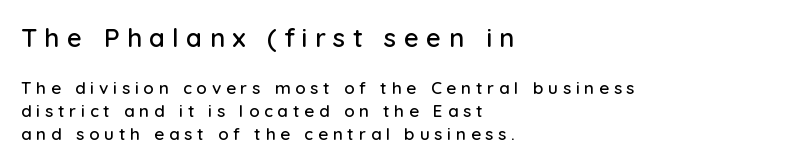
The image shows 26 px text type, upright; set left-aligned, normal line spacing (1.35x), unusually wide letter spacing (+0.28 em), not underlined; the first (top) block is 1.53x larger.
